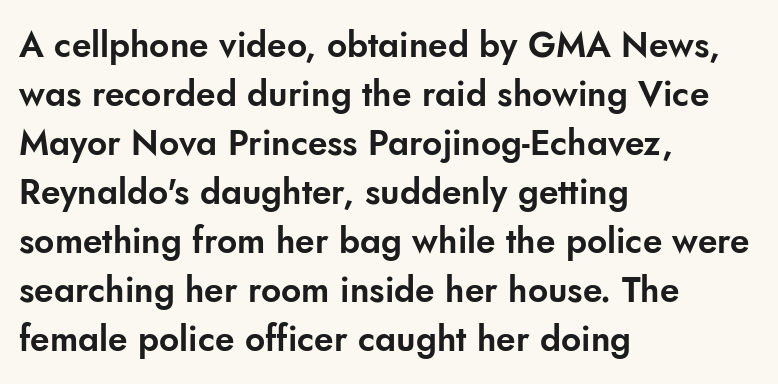
There is no visible air inserted between adjacent glyphs. To sum up the face: it is a sans, with no serifs. Any mark beneath the type? The region is blank. Evenly set lines give the paragraph a standard silhouette. The letters stand upright; this is a roman face.
